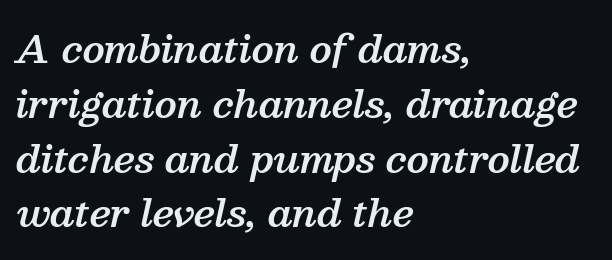
The image shows 37 px semibold serif type, italic (leaning right); set left-aligned, normal line spacing (1.48x), normal letter spacing, not underlined; medium stroke contrast and a medium x-height.
